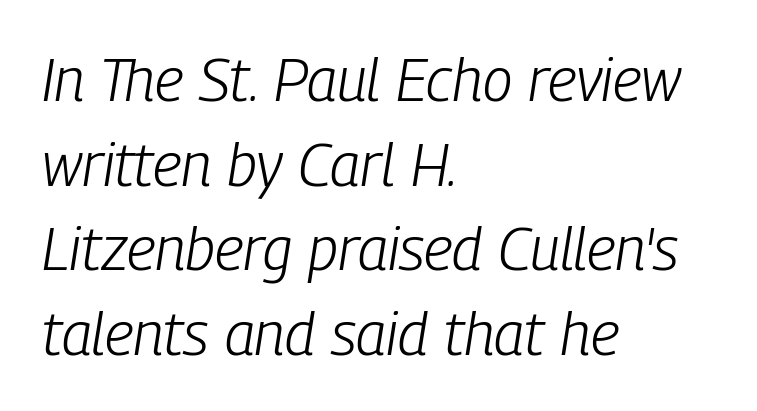
The rendering uses natural spacing where letterforms have individual widths. A typesetter would call this leading conventional body-copy spacing. Weight: regular or lighter. Characters follow at the spacing the type designer built in. Glance below the letters and you will spot only blank space. Style check: oblique.
